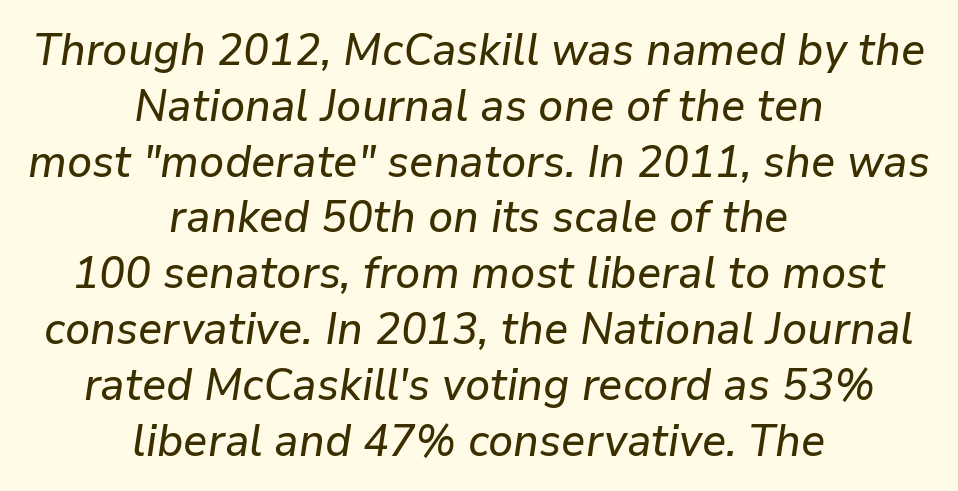
The image shows 45 px text type, italic (leaning right); set centered, line spacing 1.24x, normal letter spacing, not underlined; low stroke contrast and a medium x-height.
